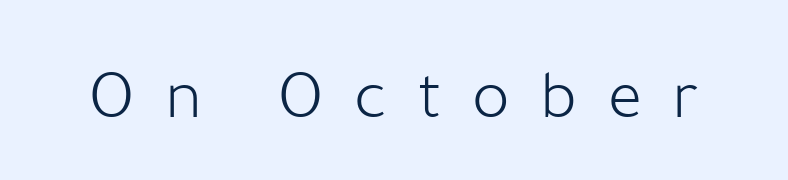
{"serif": "no", "italic": "no", "bold": "no", "weight": "light", "width": "normal", "stroke_contrast": "low", "x_height": "medium", "monospaced": "no", "underline": "no", "letter_spacing": "wide", "letter_spacing_em": 0.43, "glyph_px": 71}
